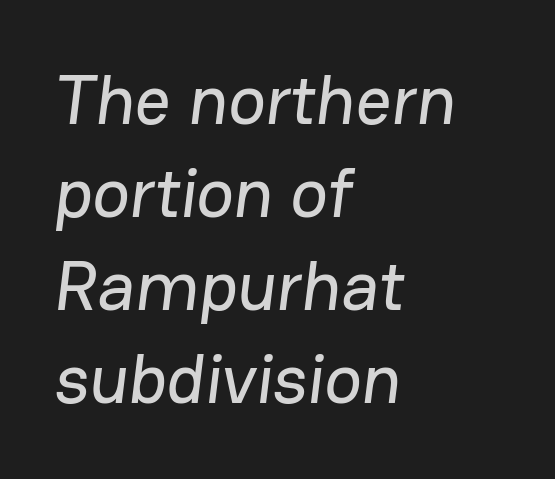
{"serif": "no", "width": "normal", "stroke_contrast": "low", "x_height": "medium", "monospaced": "no", "underline": "no", "align": "left", "line_spacing": "normal", "line_spacing_ratio": 1.33, "letter_spacing": "normal", "letter_spacing_em": 0.0, "glyph_px": 70}
